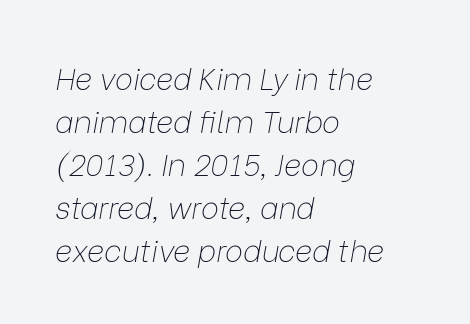
Q: Is the text bold? A: No.
Q: Is the text italic (slanted)? A: Yes, it leans right by about 9 degrees.
Q: Is the text underlined? A: No.
Q: How is the paragraph aligned? A: Left-aligned.
Q: Is the spacing between letters normal or unusually wide? A: Normal.
Q: Is the spacing between lines tight, normal or loose? A: Normal.
Q: Width (condensed, normal, or wide)? A: Normal.
Q: Stroke contrast? A: Low.
Q: x-height? A: Medium.
Q: Monospaced? A: No.
